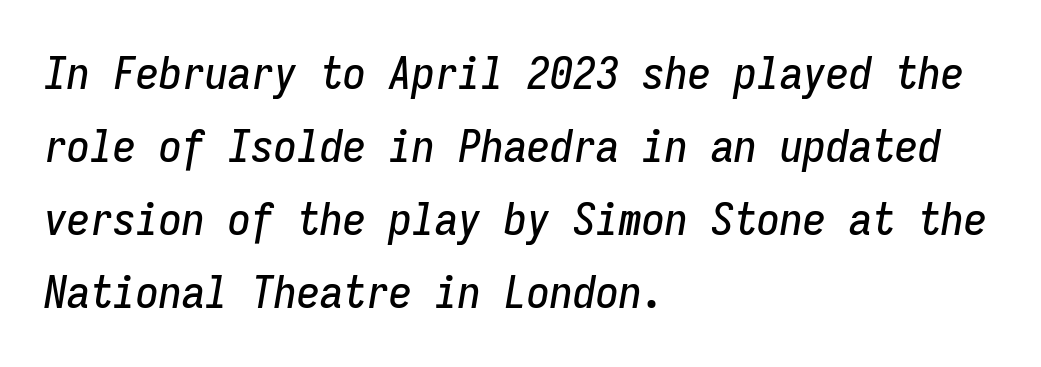
Emphasis-style slanted type is in use. The vertical gap from one line to the next is medium. This sample has the even, mechanical cadence of fixed-width lettering. Tracking value appears to be zero — textbook default spacing.
